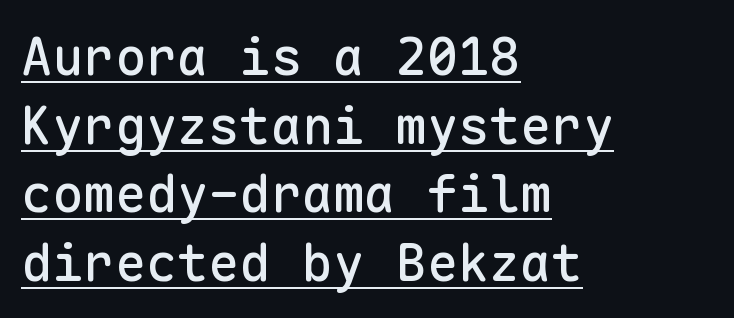
Q: Is the text italic (slanted)? A: No, it is upright.
Q: Is the typeface a serif or a sans-serif typeface? A: Sans-serif.
Q: Is the text underlined? A: Yes.
Q: How is the paragraph aligned? A: Left-aligned.
Q: Is the spacing between letters normal or unusually wide? A: Normal.
Q: Is the spacing between lines tight, normal or loose? A: Normal.
Q: Width (condensed, normal, or wide)? A: Normal.
Q: Stroke contrast? A: Low.
Q: x-height? A: Medium.
Q: Monospaced? A: Yes.
